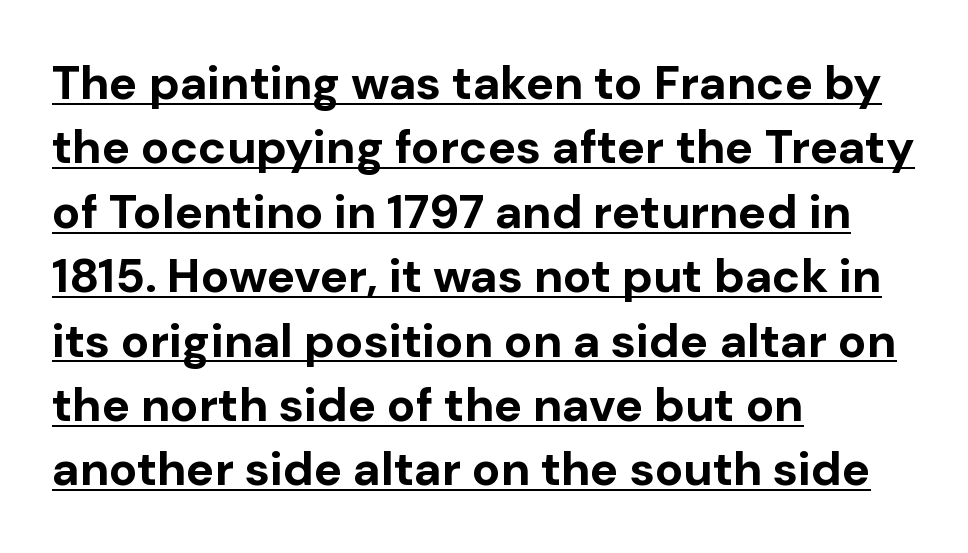
Q: Is the text bold? A: Yes.
Q: Is the text italic (slanted)? A: No, it is upright.
Q: Is the typeface a serif or a sans-serif typeface? A: Sans-serif.
Q: Is the text underlined? A: Yes.
Q: How is the paragraph aligned? A: Left-aligned.
Q: Is the spacing between letters normal or unusually wide? A: Normal.
Q: Is the spacing between lines tight, normal or loose? A: Normal.
Q: Width (condensed, normal, or wide)? A: Normal.
Q: Stroke contrast? A: Low.
Q: x-height? A: Medium.
Q: Monospaced? A: No.
